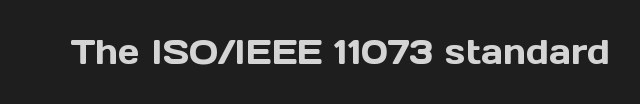
Q: Is the text italic (slanted)? A: No, it is upright.
Q: Is the typeface a serif or a sans-serif typeface? A: Sans-serif.
Q: Is the text underlined? A: No.
Q: Is the spacing between letters normal or unusually wide? A: Normal.
Q: Width (condensed, normal, or wide)? A: Normal.
Q: x-height? A: Medium.
Q: Monospaced? A: No.
